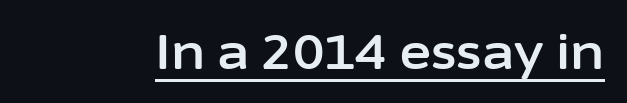
Notice how a bar underscores the lettering throughout. The gaps between neighbouring characters are ordinary and unremarkable. Looks like regular typesetting: each glyph gets only the width it needs. It's the straight-up-and-down kind of type. In terms of letterform style, serifs are entirely absent.
